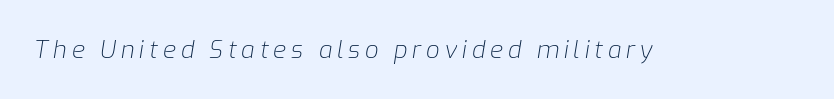
Think standard paragraph weight, or any step lighter than that. The specimen omits any rule beneath the text block's lines. The rendering inserts visible extra space after every character. Emphasis-style slanted type is in use.
